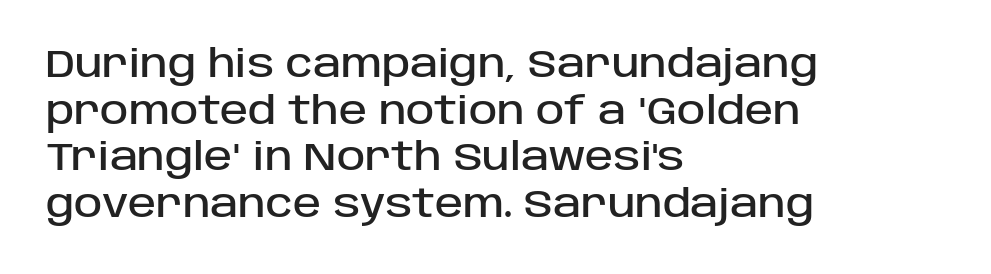
{"serif": "no", "italic": "no", "width": "normal", "stroke_contrast": "low", "x_height": "large", "monospaced": "no", "underline": "no", "align": "left", "line_spacing_ratio": 1.23, "letter_spacing": "normal", "letter_spacing_em": 0.0, "glyph_px": 38}
